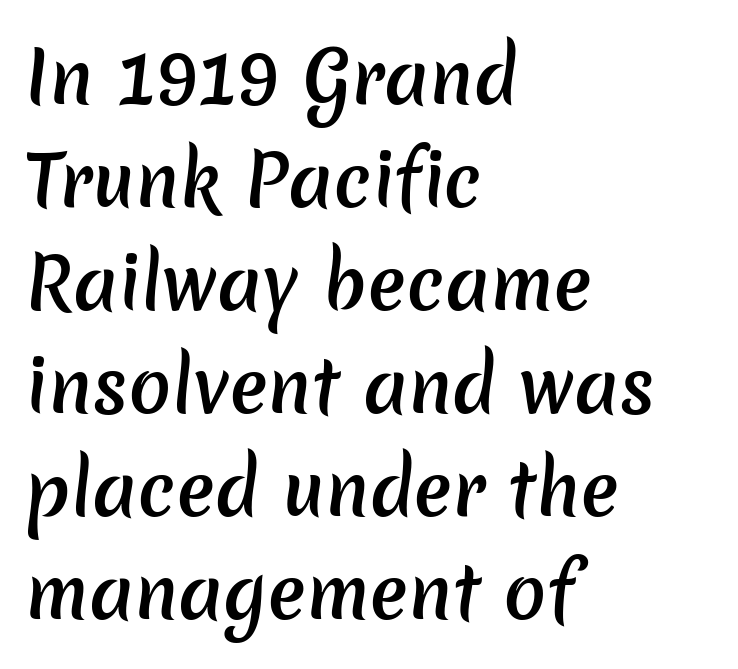
Visually the block forms a straight wall on the left and a jagged coastline on the right. In terms of leading, this rendering sits right in the middle. The designer went with a sans here, leaving each stem footless. Character widths vary here, with narrow letters taking less room than wide ones.
